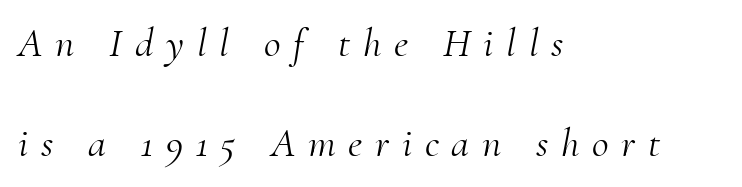
Words float on clear page, feet unadorned. Tall strokes in this sample are angled rather than plumb. No extra ink here — the face is not bold. Note: serifs present on the glyphs. Character widths vary here, with narrow letters taking less room than wide ones.
